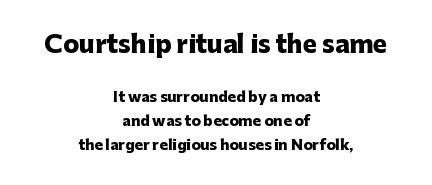
Q: Is the text bold? A: Yes.
Q: Is the text italic (slanted)? A: No, it is upright.
Q: Is the text underlined? A: No.
Q: How is the paragraph aligned? A: Centered.
Q: Is the spacing between letters normal or unusually wide? A: Normal.
Q: Which block of text is set in a larger size, the first (top) or the second (bottom)? A: The first (top) one.
